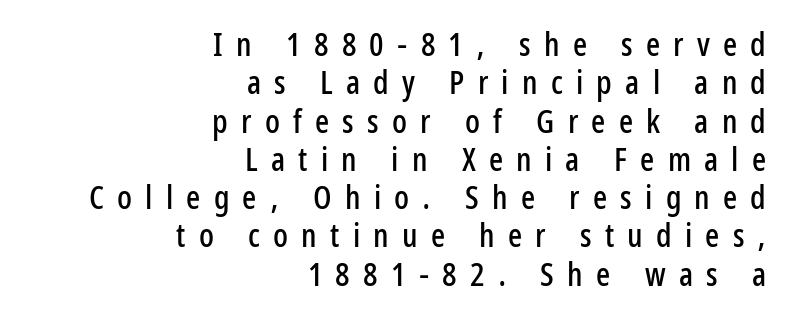
{"serif": "no", "italic": "no", "width": "condensed", "stroke_contrast": "low", "x_height": "medium", "monospaced": "no", "underline": "no", "align": "right", "line_spacing_ratio": 1.16, "letter_spacing": "wide", "letter_spacing_em": 0.4, "glyph_px": 33}
